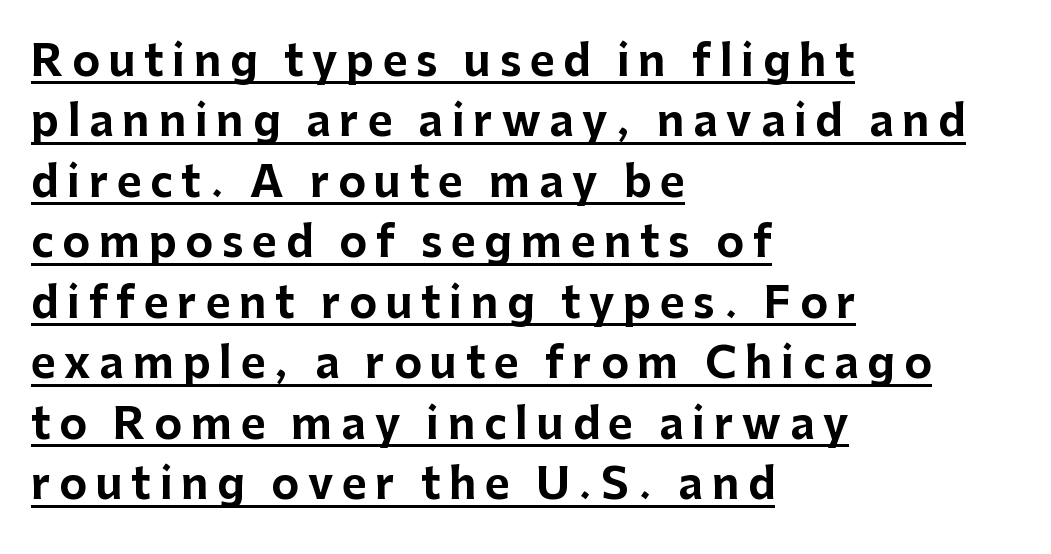
The image shows 42 px bold sans-serif type, upright; set left-aligned, normal line spacing (1.44x), unusually wide letter spacing (+0.21 em), underlined; low stroke contrast and a medium x-height.
